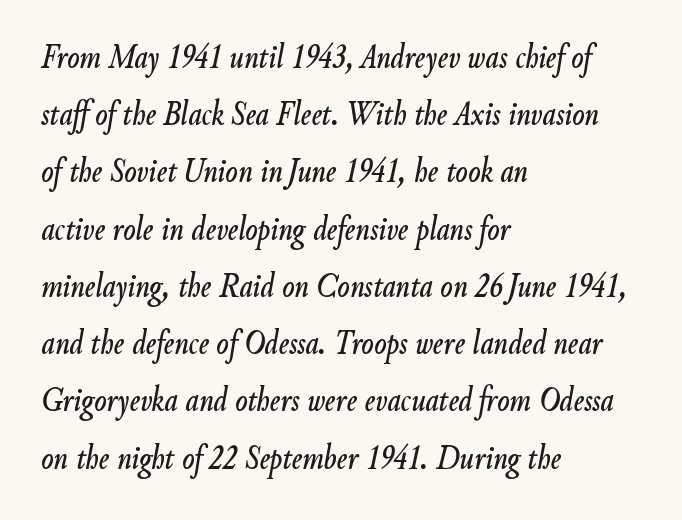
{"italic": "yes", "lean": "right", "slant_degrees": 9, "width": "condensed", "stroke_contrast": "low", "x_height": "small", "monospaced": "no", "underline": "no", "align": "left", "line_spacing": "normal", "line_spacing_ratio": 1.59, "letter_spacing": "normal", "letter_spacing_em": 0.0, "glyph_px": 36}
